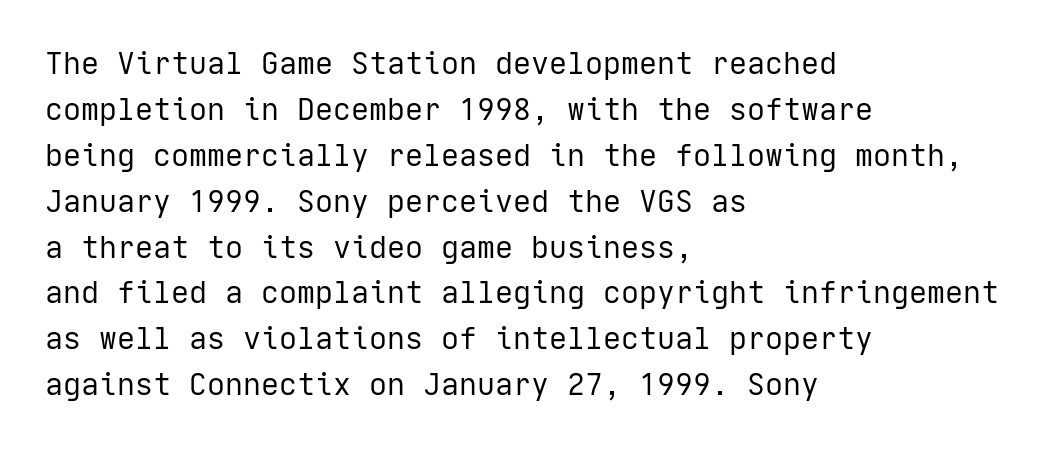
Q: Is the text bold? A: No.
Q: Is the text italic (slanted)? A: No, it is upright.
Q: Is the typeface a serif or a sans-serif typeface? A: Sans-serif.
Q: Is the text underlined? A: No.
Q: How is the paragraph aligned? A: Left-aligned.
Q: Is the spacing between letters normal or unusually wide? A: Normal.
Q: Is the spacing between lines tight, normal or loose? A: Normal.
Q: Width (condensed, normal, or wide)? A: Normal.
Q: Stroke contrast? A: Low.
Q: x-height? A: Medium.
